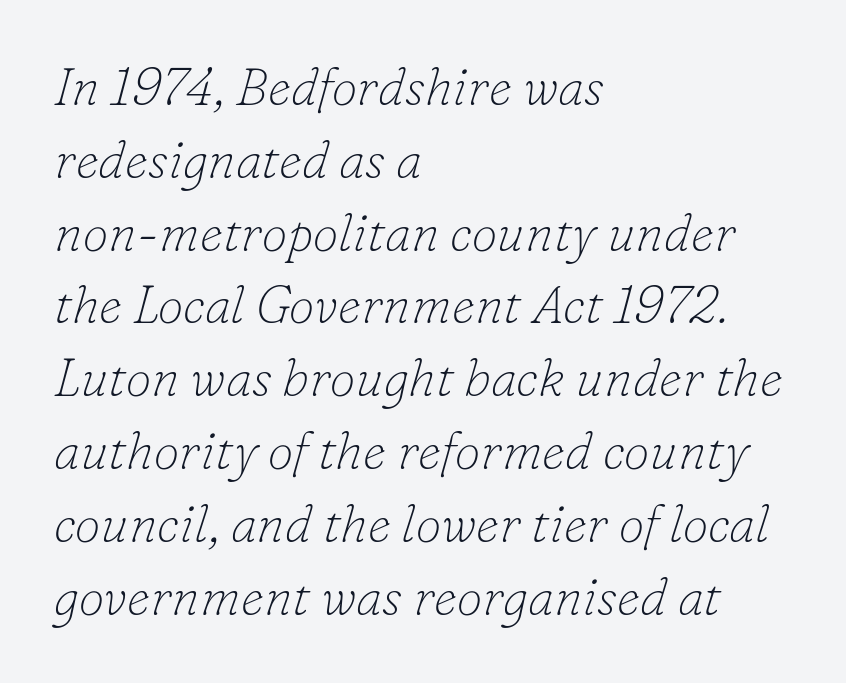
The text block is weighted toward the left margin, trailing off unevenly rightward. Nobody drew a line under any word here. Unbolded letterforms with no extra heft. Each letter keeps its own natural width here, so spacing adapts to shape. Glyph-to-glyph distance matches everyday printed text. Old-style or modern, the face here clearly has serifs.
